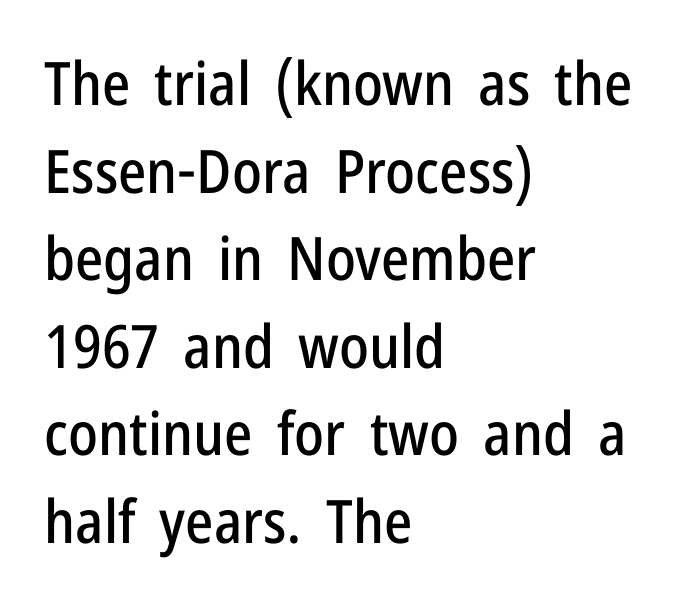
Q: Is the text italic (slanted)? A: No, it is upright.
Q: Is the typeface a serif or a sans-serif typeface? A: Sans-serif.
Q: Is the text underlined? A: No.
Q: How is the paragraph aligned? A: Left-aligned.
Q: Is the spacing between letters normal or unusually wide? A: Normal.
Q: Is the spacing between lines tight, normal or loose? A: Normal.
Q: Width (condensed, normal, or wide)? A: Condensed.
Q: Stroke contrast? A: Low.
Q: x-height? A: Medium.
Q: Monospaced? A: No.
